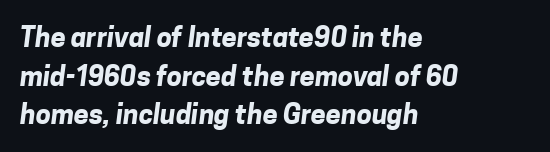
{"bold": "yes", "underline": "no", "align": "left", "line_spacing": "normal", "line_spacing_ratio": 1.43, "letter_spacing": "normal", "letter_spacing_em": 0.0, "glyph_px": 27}
